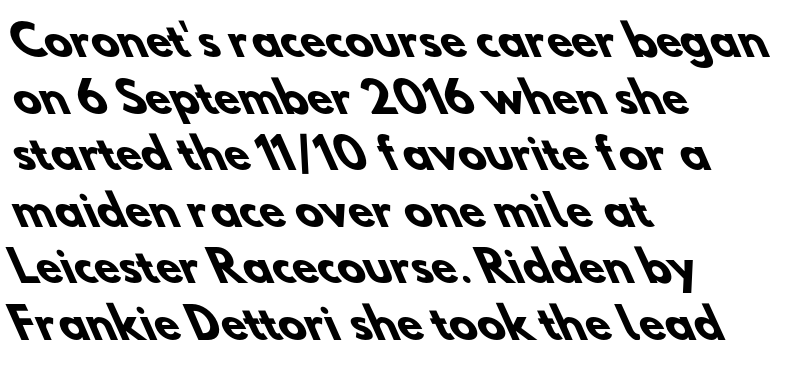
{"serif": "no", "bold": "yes", "weight": "heavy", "width": "normal", "stroke_contrast": "low", "x_height": "small", "monospaced": "no", "underline": "no", "align": "left", "line_spacing": "normal", "line_spacing_ratio": 1.38, "letter_spacing": "normal", "letter_spacing_em": 0.0, "glyph_px": 41}
